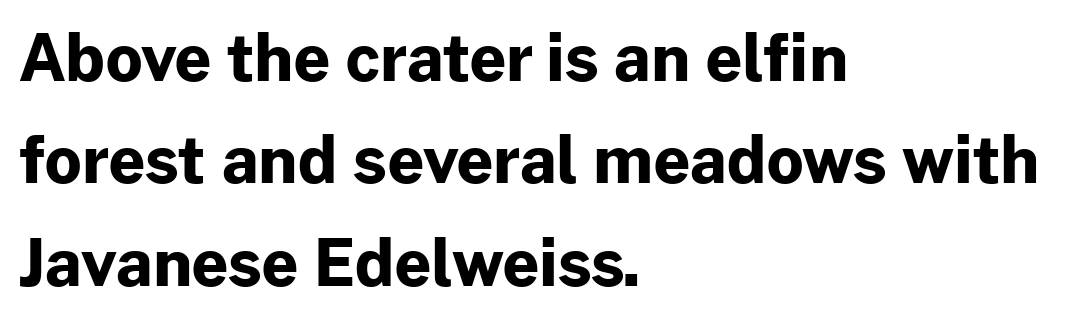
Q: Is the text bold? A: Yes.
Q: Is the text italic (slanted)? A: No, it is upright.
Q: Is the typeface a serif or a sans-serif typeface? A: Sans-serif.
Q: Is the text underlined? A: No.
Q: How is the paragraph aligned? A: Left-aligned.
Q: Is the spacing between letters normal or unusually wide? A: Normal.
Q: Is the spacing between lines tight, normal or loose? A: Normal.
Q: Width (condensed, normal, or wide)? A: Normal.
Q: Stroke contrast? A: Low.
Q: x-height? A: Medium.
Q: Monospaced? A: No.
